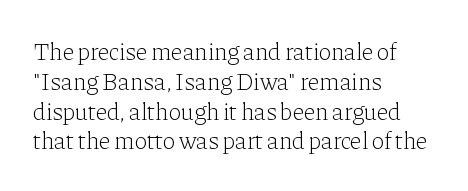
The image shows 24 px text type, upright; set left-aligned, line spacing 1.24x, normal letter spacing, not underlined.
